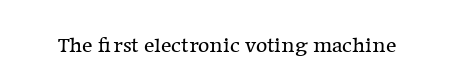
{"italic": "no", "bold": "no", "underline": "no", "letter_spacing": "normal", "letter_spacing_em": 0.0, "glyph_px": 22}
